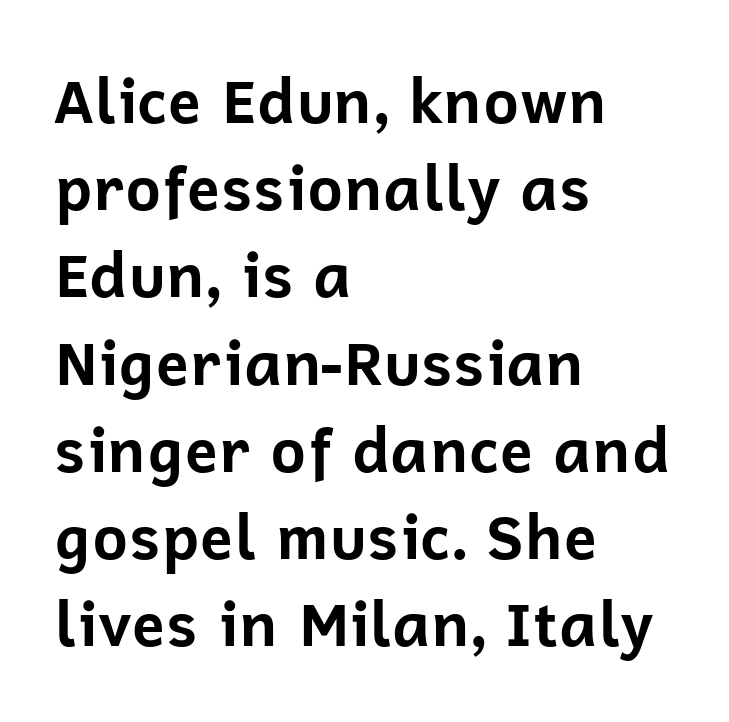
Letters rest on an invisible, unmarked baseline. If you drew a line through each stem, it would be perfectly vertical. Leading matches the norm, producing a regular column. Visually the block forms a straight wall on the left and a jagged coastline on the right. Typographically, this falls in the sans-serif category.
